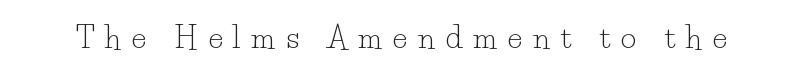
Descenders hang freely into open space. The type sits square on the baseline with zero lean. A typesetter would call this proportional, since set widths differ per character. The rendering inserts visible extra space after every character. Yep, those are serifs on the letters.
